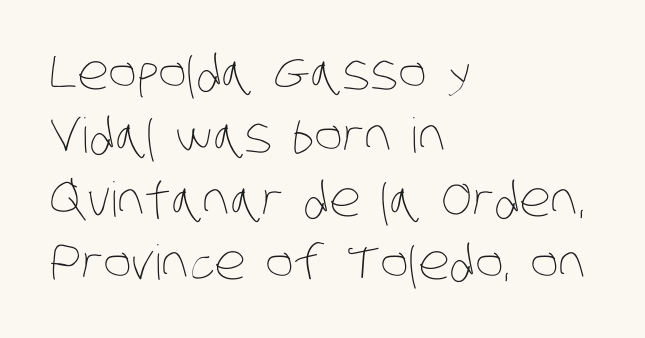
Q: Is the text bold? A: No.
Q: Is the text underlined? A: No.
Q: How is the paragraph aligned? A: Left-aligned.
Q: Is the spacing between letters normal or unusually wide? A: Normal.
Q: Is the spacing between lines tight, normal or loose? A: Normal.
Q: Width (condensed, normal, or wide)? A: Condensed.
Q: Stroke contrast? A: Low.
Q: x-height? A: Large.
Q: Monospaced? A: No.
